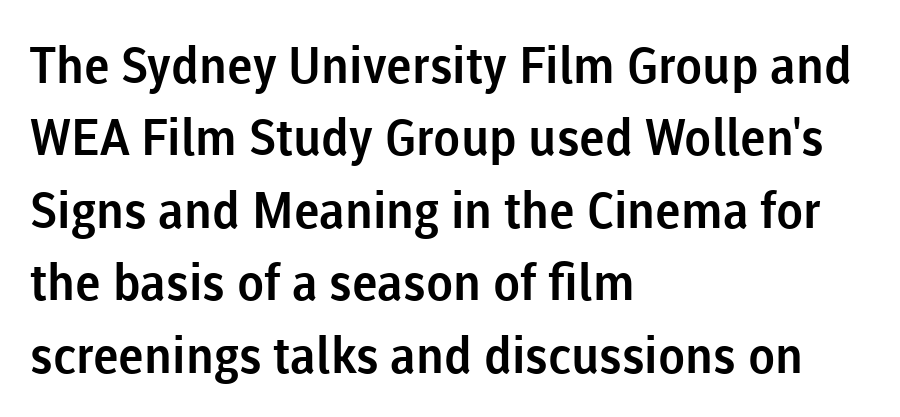
The ragged edge is on the right, which tells us the setting is flush left. If you drew a line through each stem, it would be perfectly vertical. Does the leading feel generous? No, just average. These lines are composed in type without serifs.
